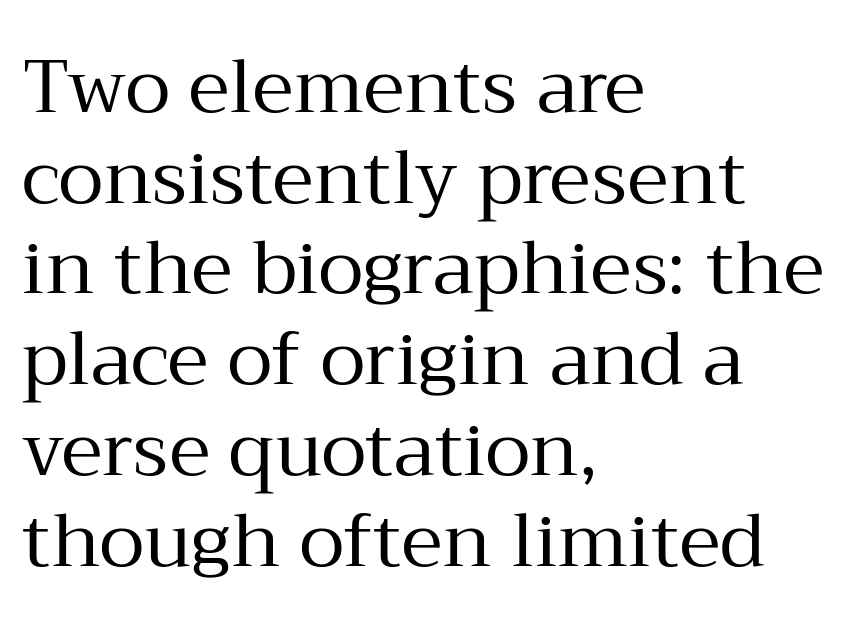
The image shows 75 px regular-weight serif type, upright; set left-aligned, line spacing 1.21x, normal letter spacing, not underlined; medium stroke contrast and a medium x-height.
